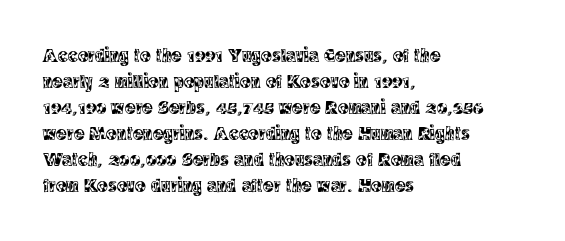
The image shows 20 px text type, upright; set left-aligned, normal line spacing (1.3x), normal letter spacing, not underlined.
